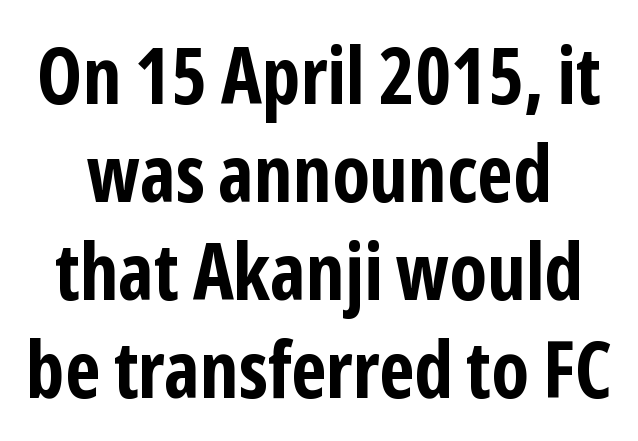
Q: Is the text bold? A: Yes.
Q: Is the text italic (slanted)? A: No, it is upright.
Q: Is the typeface a serif or a sans-serif typeface? A: Sans-serif.
Q: Is the text underlined? A: No.
Q: Is the spacing between letters normal or unusually wide? A: Normal.
Q: Width (condensed, normal, or wide)? A: Condensed.
Q: Stroke contrast? A: Low.
Q: x-height? A: Medium.
Q: Monospaced? A: No.
